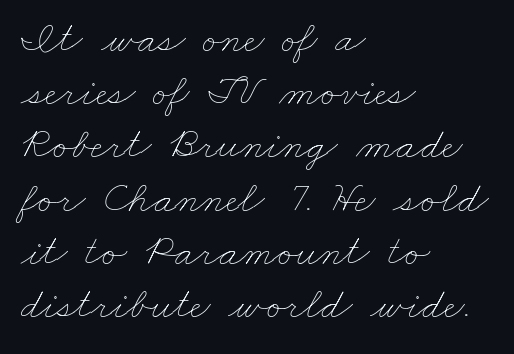
{"bold": "no", "weight": "thin", "width": "wide", "stroke_contrast": "low", "x_height": "small", "monospaced": "no", "underline": "no", "align": "left", "line_spacing_ratio": 1.21, "letter_spacing": "normal", "letter_spacing_em": 0.0, "glyph_px": 44}
